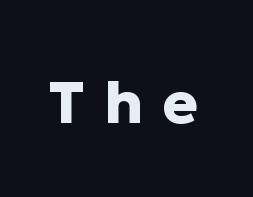
Do the characters align in a grid? No, the font is proportional. Is the type bold? Yes — the strokes are clearly thick and heavy. Unmarked baselines from the first word to the last. Every character sits straight up, as roman type does. Someone cranked the tracking dial way up on this one.
